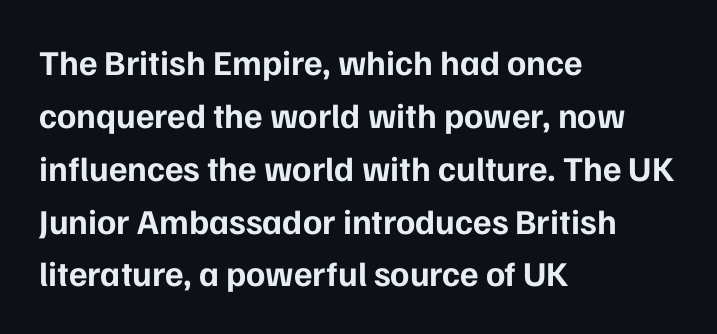
Ordinary non-slanted type is in use. The specimen omits any rule beneath the text block's lines. The typesetting leans heavy: a genuine bold. The letterforms sit shoulder to shoulder at normal distance. The face used here is proportionally spaced, like ordinary book or web type. In CSS terms this would be text-align: left.
